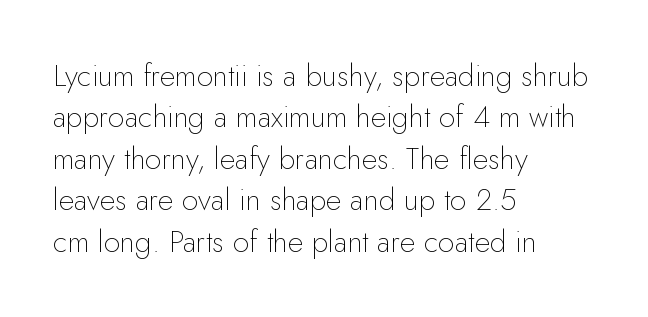
The image shows 30 px thin sans-serif type, upright; set left-aligned, normal line spacing (1.38x), normal letter spacing, not underlined; low stroke contrast and a small x-height.
